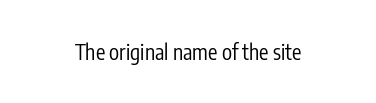
The image shows 21 px text type, upright; set normal letter spacing, not underlined.
